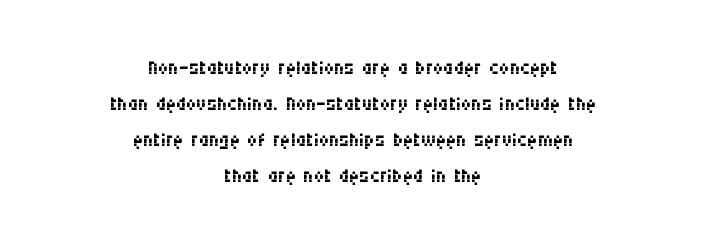
Is the type heavy? It reads as light-to-regular instead. This sample has the flowing, uneven cadence of proportional lettering. Type without underlining. The passage shown stacks its lines at a standard gap.
